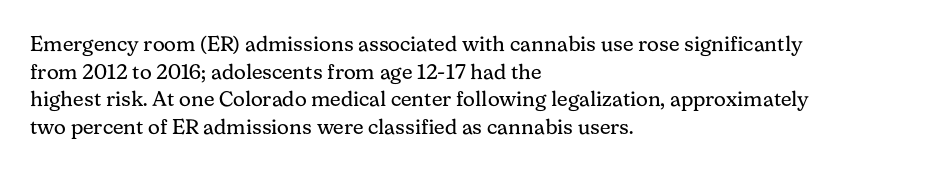
Q: Is the text bold? A: No.
Q: Is the text italic (slanted)? A: No, it is upright.
Q: Is the text underlined? A: No.
Q: How is the paragraph aligned? A: Left-aligned.
Q: Is the spacing between letters normal or unusually wide? A: Normal.
Q: Is the spacing between lines tight, normal or loose? A: Normal.
